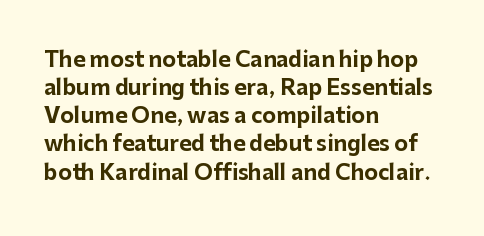
{"italic": "no", "bold": "yes", "underline": "no", "align": "left", "line_spacing": "normal", "line_spacing_ratio": 1.34, "letter_spacing": "normal", "letter_spacing_em": 0.0, "glyph_px": 21}
